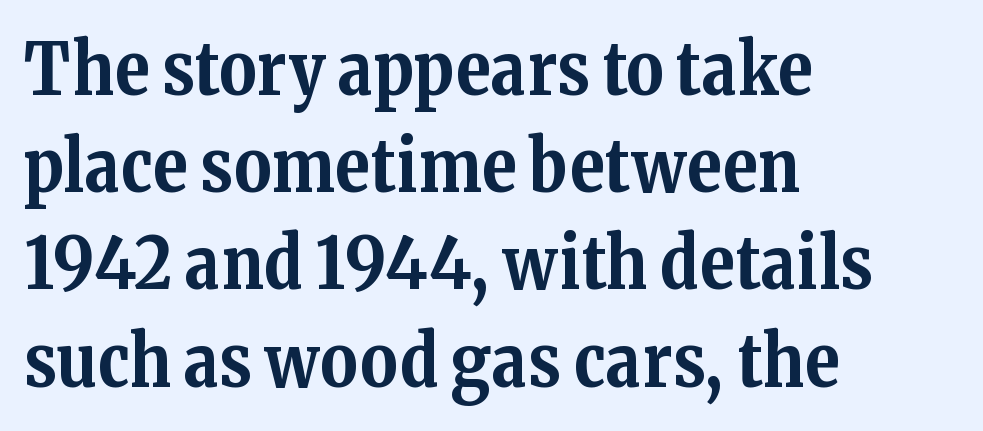
{"serif": "yes", "italic": "no", "bold": "yes", "weight": "bold", "width": "normal", "stroke_contrast": "medium", "x_height": "medium", "monospaced": "no", "underline": "no", "align": "left", "line_spacing": "normal", "line_spacing_ratio": 1.35, "letter_spacing": "normal", "letter_spacing_em": 0.0, "glyph_px": 72}
